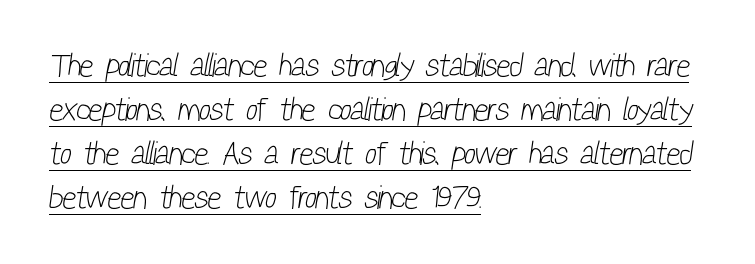
The image shows 33 px light, condensed sans-serif type; set left-aligned, normal line spacing (1.33x), normal letter spacing, underlined; low stroke contrast and a medium x-height.
